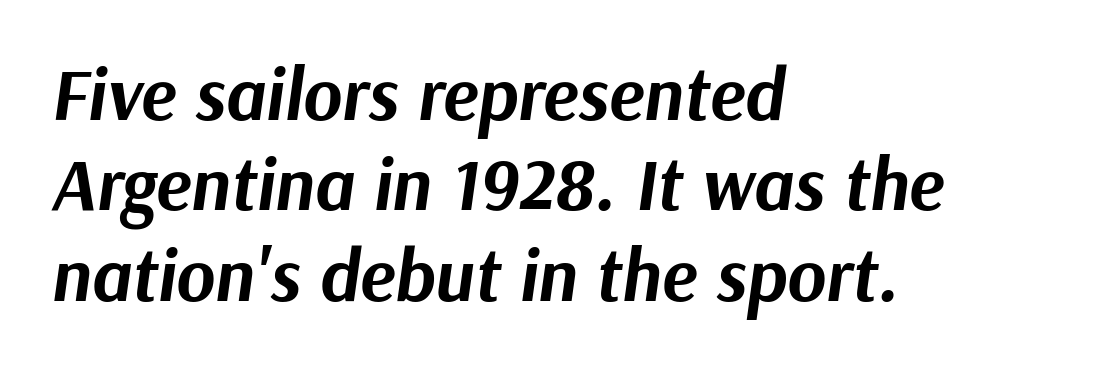
{"italic": "yes", "lean": "right", "slant_degrees": 9, "bold": "yes", "weight": "bold", "width": "normal", "stroke_contrast": "medium", "x_height": "medium", "monospaced": "no", "underline": "no", "align": "left", "line_spacing_ratio": 1.22, "letter_spacing": "normal", "letter_spacing_em": 0.0, "glyph_px": 74}
